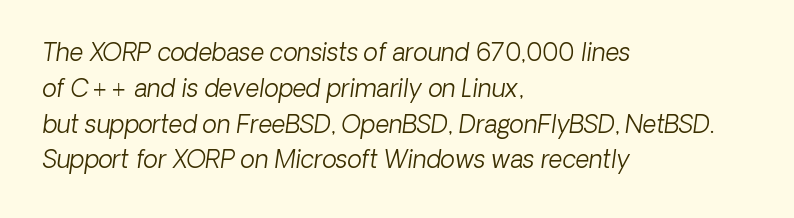
The weight tops out at a normal text grade. Rows of type keep a routine distance in the vertical direction. Underlining? Definitely not there. You could call the tracking neutral — neither tight nor loose.
